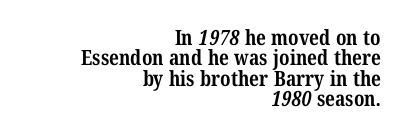
{"bold": "yes", "underline": "no", "align": "right", "line_spacing": "tight", "line_spacing_ratio": 0.97, "letter_spacing": "normal", "letter_spacing_em": 0.0, "glyph_px": 21}
